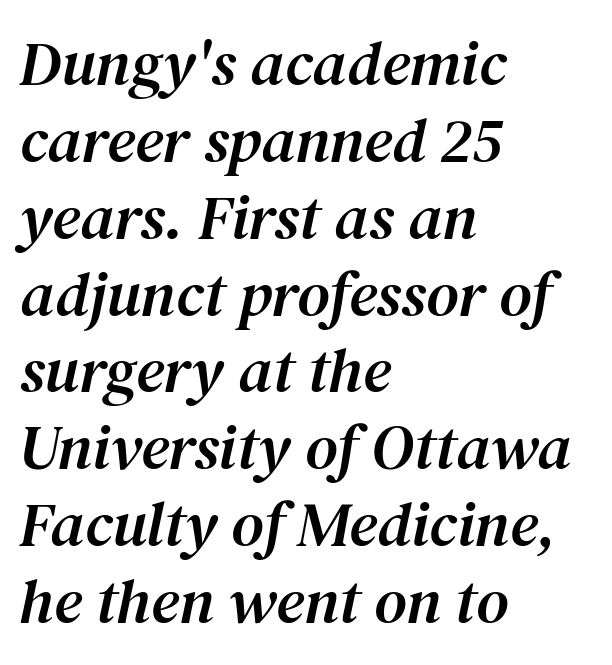
Layout note: lines flush left. Glance below the letters and you will spot only blank space. Proportional: the letters do not fall into vertical columns. Each letter's strokes conclude with small projecting serifs.
